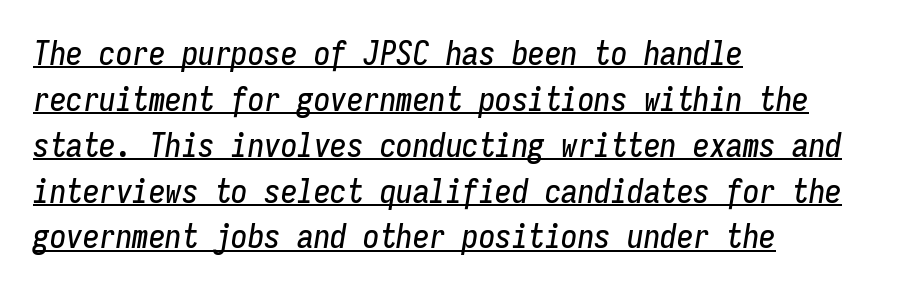
The image shows 33 px condensed type, italic (leaning right), monospaced; set left-aligned, normal line spacing (1.39x), normal letter spacing, underlined; low stroke contrast and a medium x-height.
